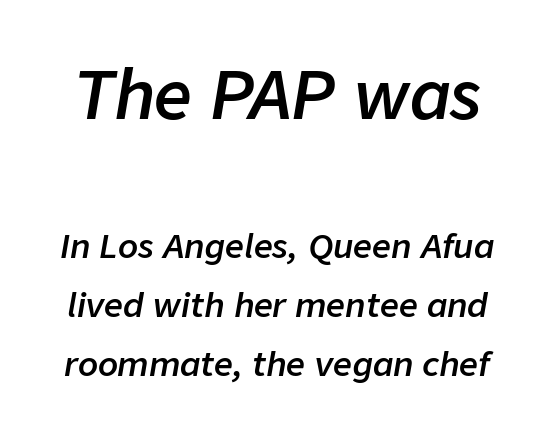
Q: Is the text bold? A: Semi-bold.
Q: Is the text italic (slanted)? A: Yes, it leans right by about 9 degrees.
Q: Is the text underlined? A: No.
Q: Is the spacing between letters normal or unusually wide? A: Normal.
Q: Which block of text is set in a larger size, the first (top) or the second (bottom)? A: The first (top) one.
Q: Width (condensed, normal, or wide)? A: Normal.
Q: Stroke contrast? A: Low.
Q: x-height? A: Medium.
Q: Monospaced? A: No.
